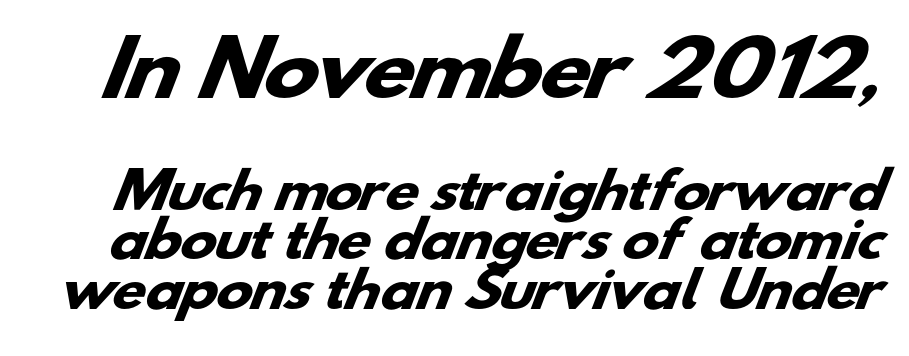
Q: Is the text bold? A: Yes.
Q: Is the typeface a serif or a sans-serif typeface? A: Sans-serif.
Q: Is the text underlined? A: No.
Q: Is the spacing between letters normal or unusually wide? A: Normal.
Q: Is the spacing between lines tight, normal or loose? A: Tight.
Q: Which block of text is set in a larger size, the first (top) or the second (bottom)? A: The first (top) one.
Q: Width (condensed, normal, or wide)? A: Wide.
Q: Stroke contrast? A: Low.
Q: x-height? A: Small.
Q: Monospaced? A: No.
